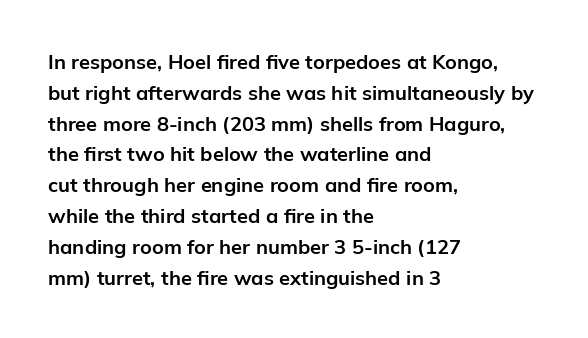
A student would call this left alignment; a typographer would say flush left, rag right. Any mark beneath the type? The region is blank. A dark, heavy texture on the line: the type is bold. The leading is moderate, giving the passage an even texture. The gaps between neighbouring characters are ordinary and unremarkable. The axis of the letterforms is exactly vertical.
